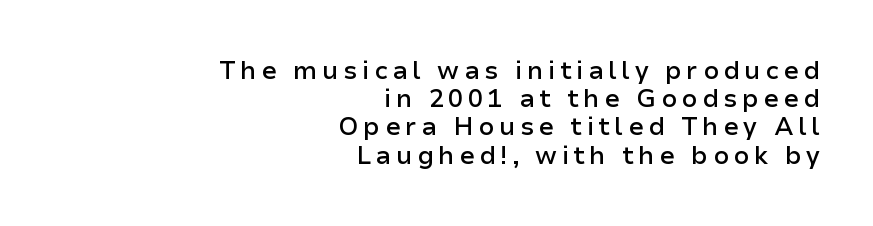
Q: Is the text bold? A: Semi-bold.
Q: Is the text italic (slanted)? A: No, it is upright.
Q: Is the text underlined? A: No.
Q: How is the paragraph aligned? A: Right-aligned.
Q: Is the spacing between lines tight, normal or loose? A: Tight.
